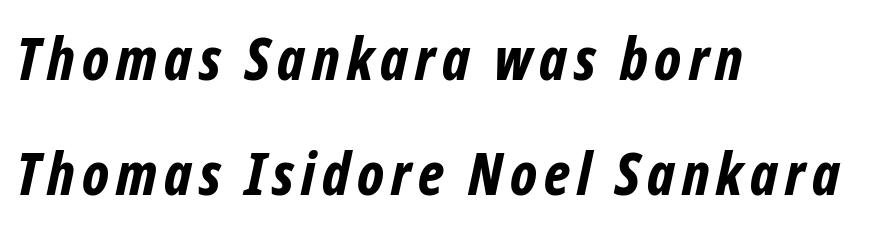
Q: Is the text bold? A: Yes.
Q: Is the text italic (slanted)? A: Yes, it leans right by about 12 degrees.
Q: Is the text underlined? A: No.
Q: How is the paragraph aligned? A: Left-aligned.
Q: Is the spacing between lines tight, normal or loose? A: Loose.
Q: Width (condensed, normal, or wide)? A: Condensed.
Q: Stroke contrast? A: Low.
Q: x-height? A: Medium.
Q: Monospaced? A: No.
